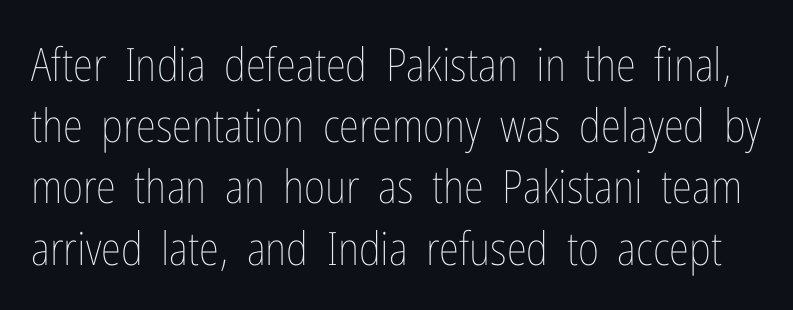
The image shows 46 px thin, condensed type, upright; set normal line spacing (1.33x), normal letter spacing, not underlined; low stroke contrast and a medium x-height.
